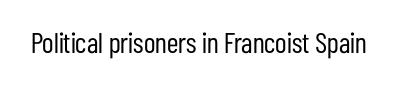
Q: Is the text bold? A: No.
Q: Is the text italic (slanted)? A: No, it is upright.
Q: Is the typeface a serif or a sans-serif typeface? A: Sans-serif.
Q: Is the text underlined? A: No.
Q: Is the spacing between letters normal or unusually wide? A: Normal.
Q: Width (condensed, normal, or wide)? A: Condensed.
Q: Stroke contrast? A: Low.
Q: x-height? A: Medium.
Q: Monospaced? A: No.
